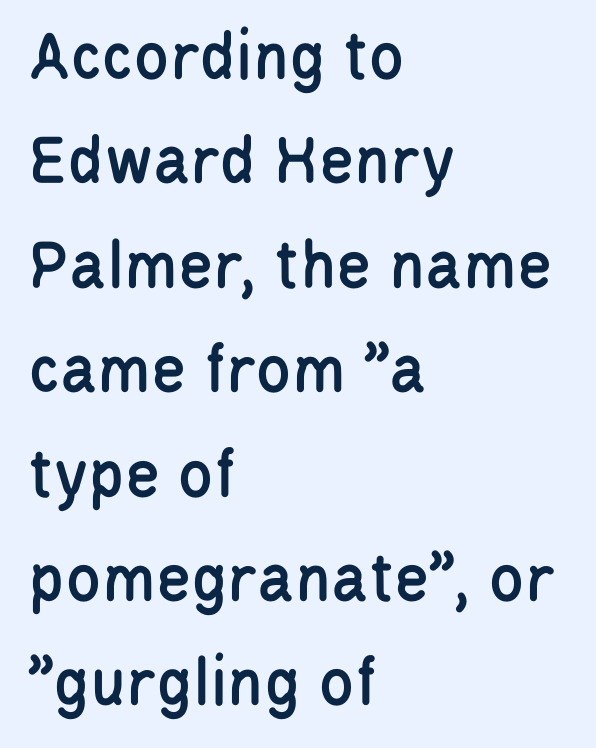
The specimen reads as upright at a glance. Lines of text with bare space underneath. All the whitespace from short lines collects on the right. Spacing verdict: proportional, widths tailored to each character. Serif or sans? Sans — the stroke terminals are bare. The space between consecutive lines is moderate.
